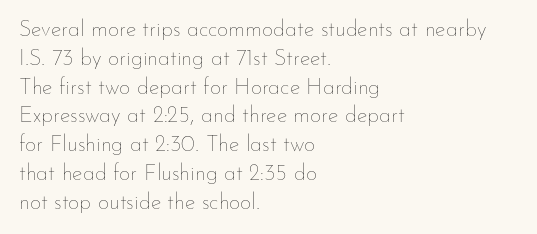
{"italic": "no", "bold": "no", "underline": "no", "align": "left", "line_spacing": "normal", "line_spacing_ratio": 1.31, "letter_spacing": "normal", "letter_spacing_em": 0.0, "glyph_px": 22}
